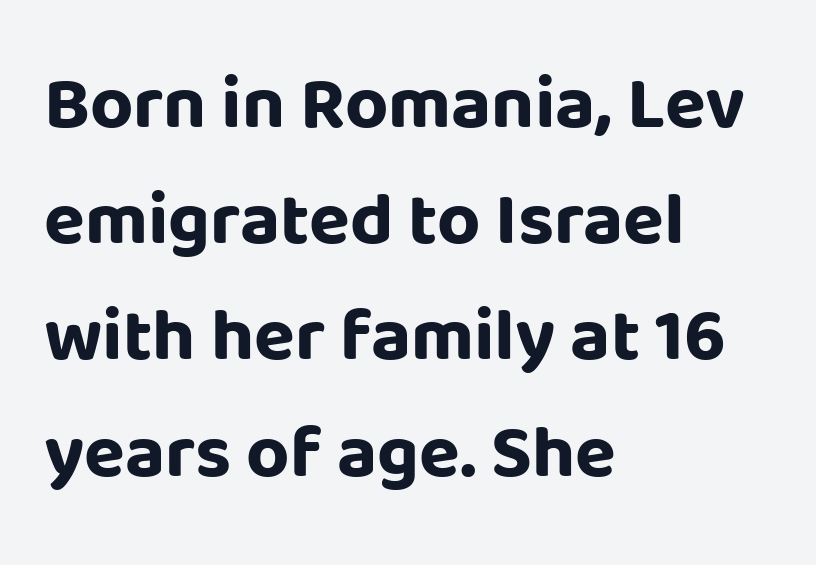
The rendering uses a moderate line-height, typical for paragraphs. A sans-serif font was chosen for this passage. Honestly, the letter spacing is just normal — you wouldn't notice it. Typographic density is high because the face is bold.
